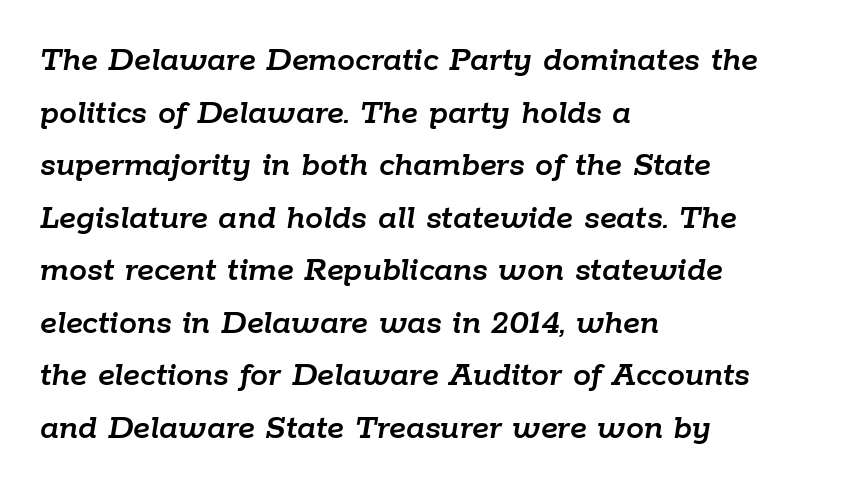
Q: Is the text italic (slanted)? A: Yes, it leans right by about 9 degrees.
Q: Is the text underlined? A: No.
Q: How is the paragraph aligned? A: Left-aligned.
Q: Is the spacing between letters normal or unusually wide? A: Normal.
Q: Is the spacing between lines tight, normal or loose? A: Normal.
Q: Width (condensed, normal, or wide)? A: Normal.
Q: Stroke contrast? A: Low.
Q: x-height? A: Medium.
Q: Monospaced? A: No.
